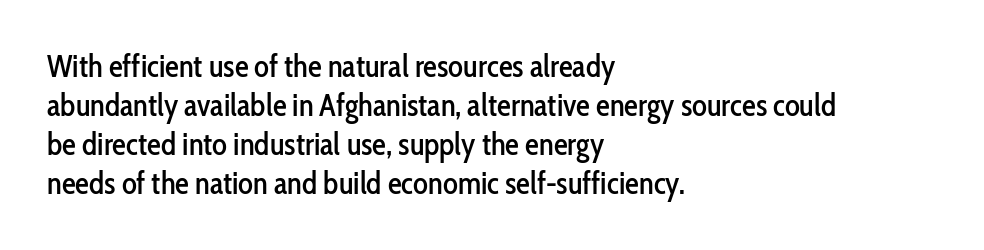
Successive baselines arrive at the customary interval. I'd call this a sans setting — the letters go barefoot. Posture: vertical. A typesetter would call this proportional, since set widths differ per character. Underline: absent.
